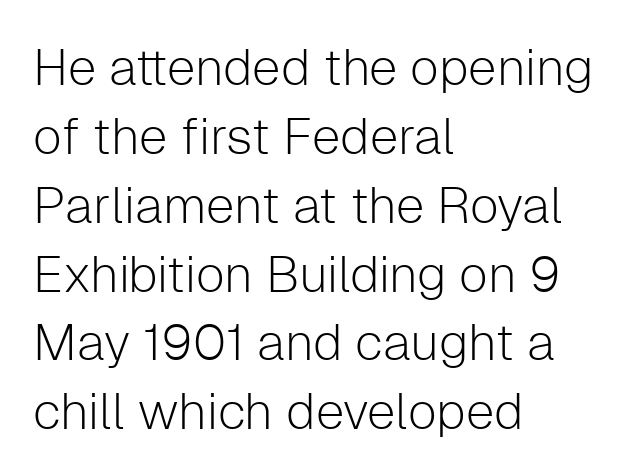
{"serif": "no", "italic": "no", "bold": "no", "weight": "light", "width": "normal", "stroke_contrast": "low", "x_height": "medium", "monospaced": "no", "underline": "no", "align": "left", "line_spacing": "normal", "line_spacing_ratio": 1.35, "letter_spacing": "normal", "letter_spacing_em": 0.0, "glyph_px": 51}
